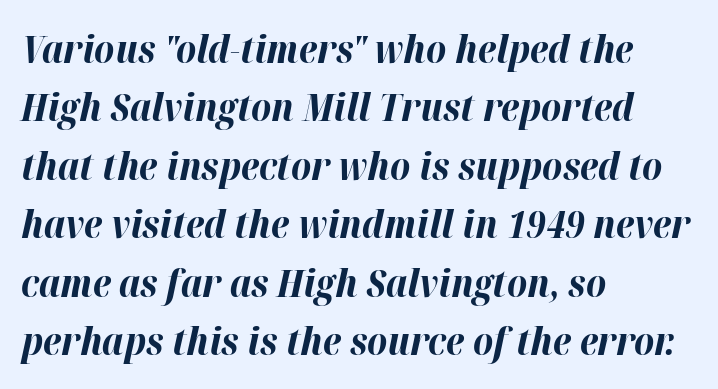
Q: Is the text bold? A: Yes.
Q: Is the text italic (slanted)? A: Yes, it leans right by about 12 degrees.
Q: Is the text underlined? A: No.
Q: How is the paragraph aligned? A: Left-aligned.
Q: Is the spacing between letters normal or unusually wide? A: Normal.
Q: Is the spacing between lines tight, normal or loose? A: Normal.
Q: Width (condensed, normal, or wide)? A: Normal.
Q: Stroke contrast? A: High.
Q: x-height? A: Medium.
Q: Monospaced? A: No.
